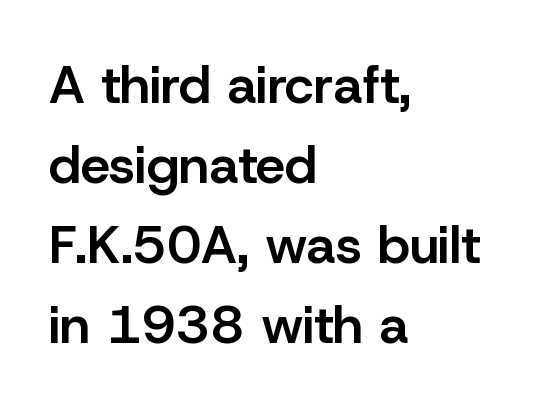
The image shows 53 px semibold sans-serif type, upright; set left-aligned, normal line spacing (1.51x), normal letter spacing, not underlined; low stroke contrast and a medium x-height.
